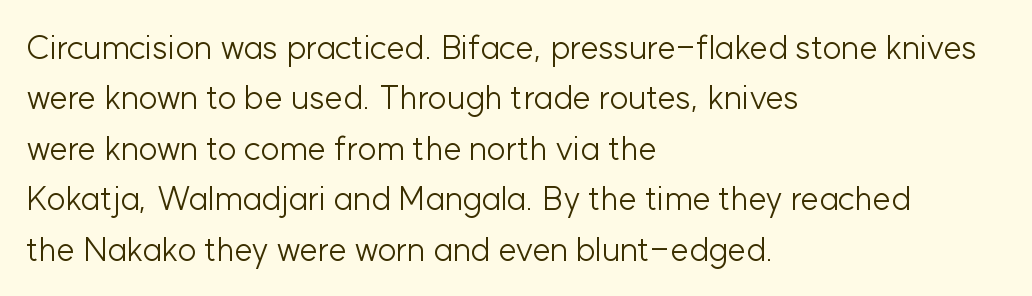
Q: Is the text bold? A: No.
Q: Is the text italic (slanted)? A: No, it is upright.
Q: Is the typeface a serif or a sans-serif typeface? A: Sans-serif.
Q: Is the text underlined? A: No.
Q: How is the paragraph aligned? A: Left-aligned.
Q: Is the spacing between letters normal or unusually wide? A: Normal.
Q: Is the spacing between lines tight, normal or loose? A: Normal.
Q: Width (condensed, normal, or wide)? A: Normal.
Q: Stroke contrast? A: Low.
Q: x-height? A: Medium.
Q: Monospaced? A: No.
